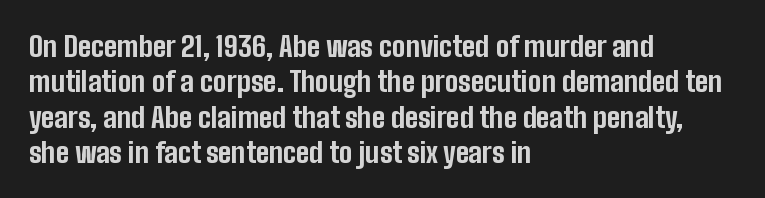
Q: Is the text bold? A: Yes.
Q: Is the text italic (slanted)? A: No, it is upright.
Q: Is the typeface a serif or a sans-serif typeface? A: Sans-serif.
Q: Is the text underlined? A: No.
Q: How is the paragraph aligned? A: Left-aligned.
Q: Is the spacing between letters normal or unusually wide? A: Normal.
Q: Is the spacing between lines tight, normal or loose? A: Normal.
Q: Width (condensed, normal, or wide)? A: Condensed.
Q: Stroke contrast? A: Low.
Q: x-height? A: Medium.
Q: Monospaced? A: No.
